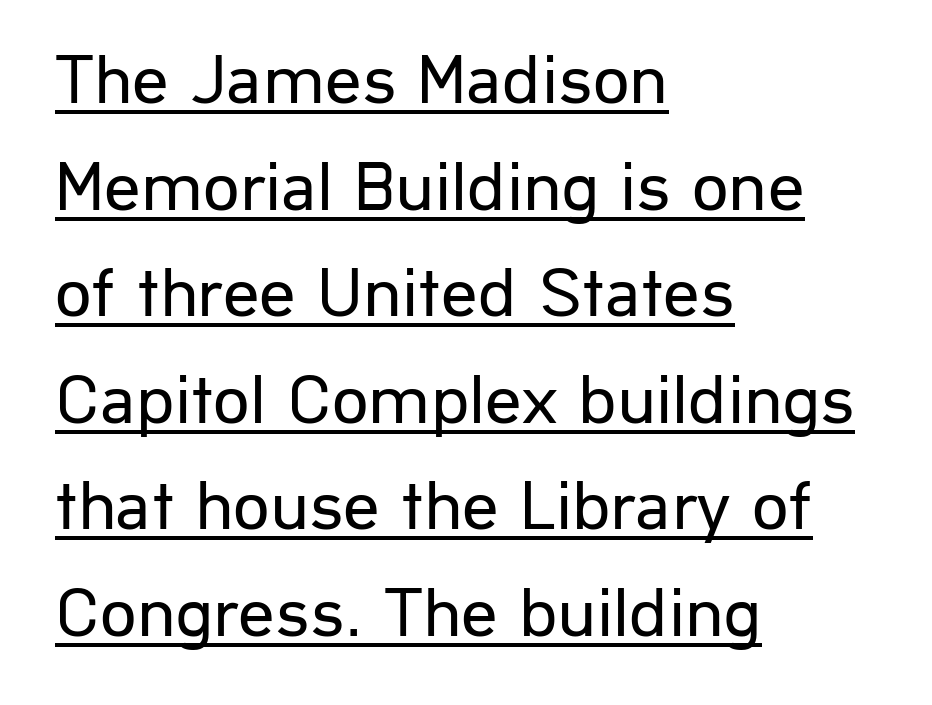
{"serif": "no", "italic": "no", "bold": "no", "weight": "regular", "width": "normal", "stroke_contrast": "low", "x_height": "medium", "monospaced": "no", "underline": "yes", "align": "left", "line_spacing": "normal", "line_spacing_ratio": 1.48, "letter_spacing": "normal", "letter_spacing_em": 0.0, "glyph_px": 72}
